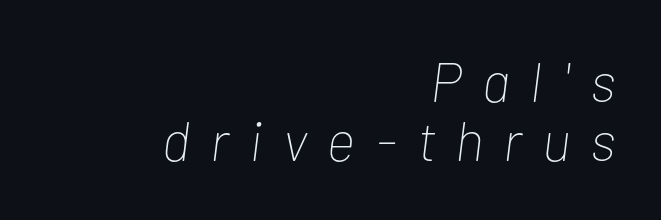
The image shows 56 px thin, condensed type, italic (leaning right); set right-aligned, tight line spacing (1.06x), unusually wide letter spacing (+0.36 em), not underlined; low stroke contrast and a medium x-height.
